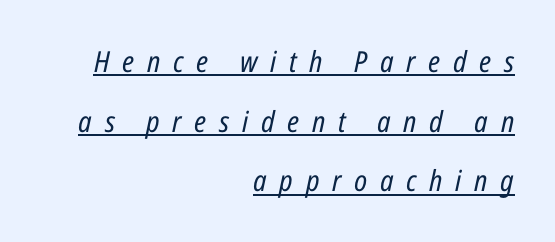
The image shows 29 px regular-weight, condensed type, italic (leaning right); set right-aligned, loose line spacing (2.06x), unusually wide letter spacing (+0.44 em), underlined; low stroke contrast and a medium x-height.
